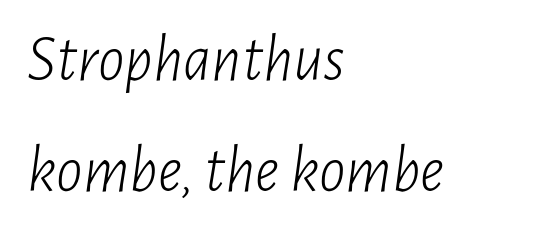
{"italic": "yes", "lean": "right", "slant_degrees": 7, "bold": "no", "weight": "light", "width": "condensed", "stroke_contrast": "low", "x_height": "medium", "monospaced": "no", "underline": "no", "align": "left", "line_spacing": "normal", "line_spacing_ratio": 1.68, "letter_spacing": "normal", "letter_spacing_em": 0.0, "glyph_px": 66}
